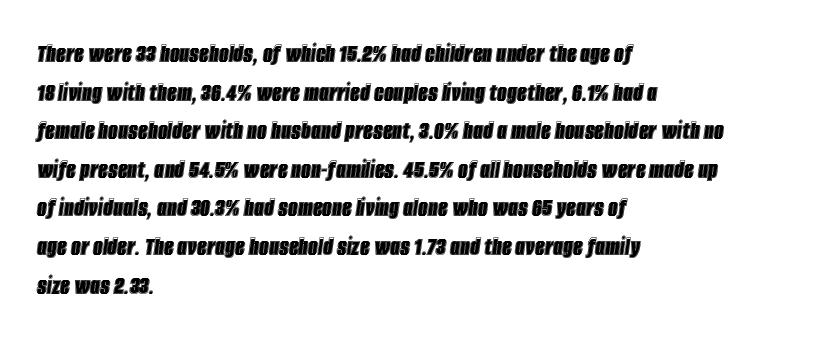
{"italic": "yes", "lean": "right", "slant_degrees": 8, "underline": "no", "align": "left", "line_spacing": "normal", "line_spacing_ratio": 1.43, "letter_spacing": "normal", "letter_spacing_em": 0.0, "glyph_px": 27}
